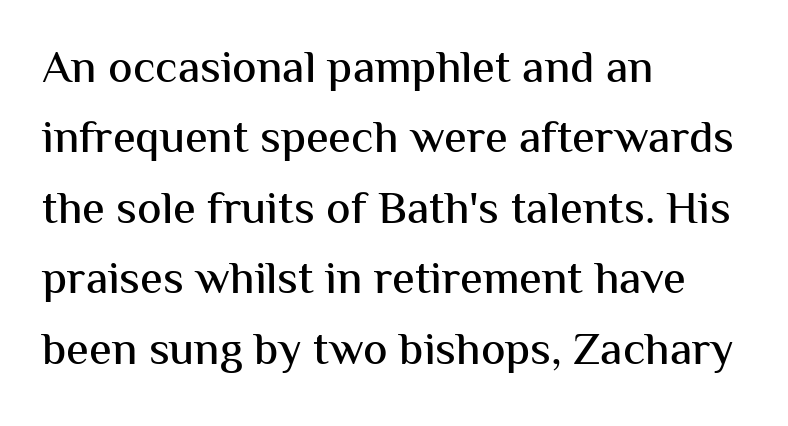
The image shows 46 px sans-serif type, upright; set left-aligned, normal line spacing (1.53x), normal letter spacing, not underlined; medium stroke contrast and a medium x-height.
